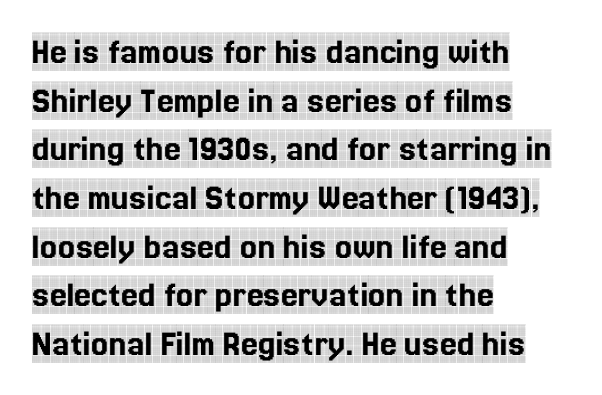
The image shows 38 px condensed serif type, upright; set left-aligned, normal line spacing (1.28x), normal letter spacing, not underlined; a large x-height.
